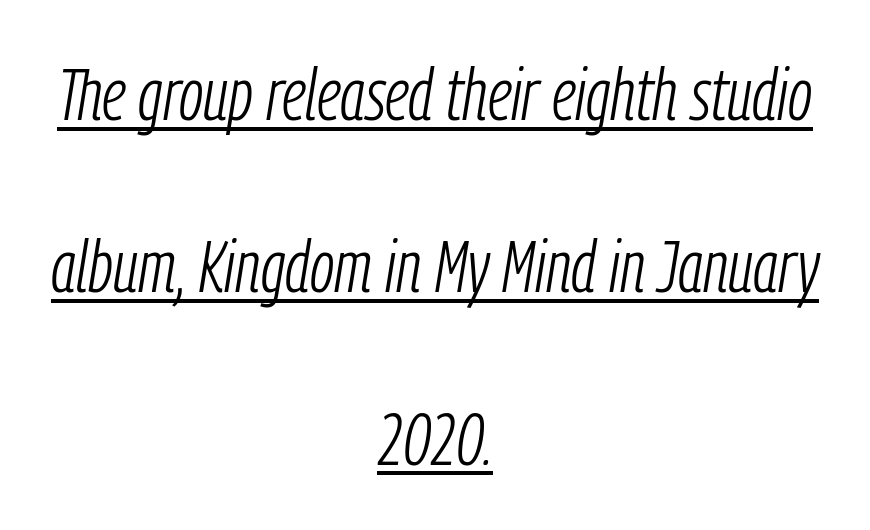
The image shows 74 px light, condensed type, italic (leaning right); set centered, loose line spacing (2.33x), normal letter spacing, underlined; low stroke contrast and a medium x-height.
